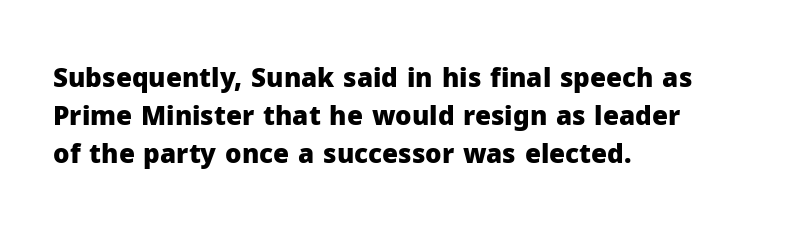
Q: Is the text bold? A: Yes.
Q: Is the text italic (slanted)? A: No, it is upright.
Q: Is the text underlined? A: No.
Q: How is the paragraph aligned? A: Left-aligned.
Q: Is the spacing between letters normal or unusually wide? A: Normal.
Q: Is the spacing between lines tight, normal or loose? A: Normal.
